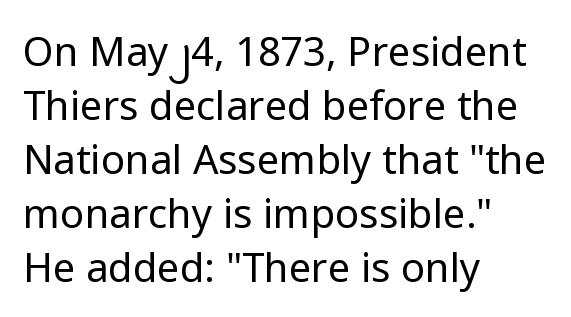
Each word holds together tightly as a unit, with standard inter-letter gaps. The rendering uses natural spacing where letterforms have individual widths. No chunkiness to these letters — they're not bold. This sample is left-justified, so line endings fall wherever the words run out.
